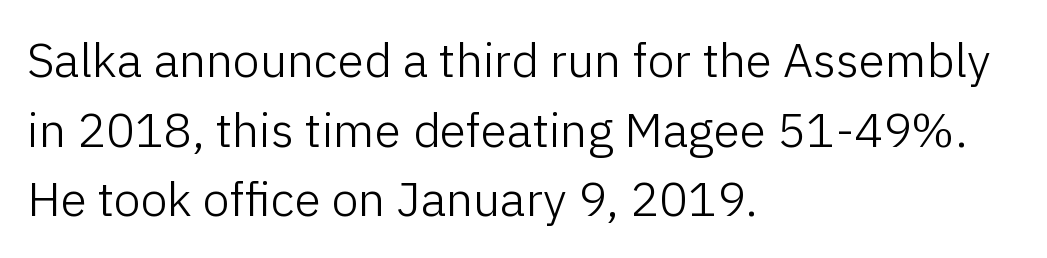
Q: Is the text bold? A: No.
Q: Is the text italic (slanted)? A: No, it is upright.
Q: Is the typeface a serif or a sans-serif typeface? A: Sans-serif.
Q: Is the text underlined? A: No.
Q: How is the paragraph aligned? A: Left-aligned.
Q: Is the spacing between letters normal or unusually wide? A: Normal.
Q: Is the spacing between lines tight, normal or loose? A: Normal.
Q: Width (condensed, normal, or wide)? A: Normal.
Q: Stroke contrast? A: Low.
Q: x-height? A: Medium.
Q: Monospaced? A: No.
